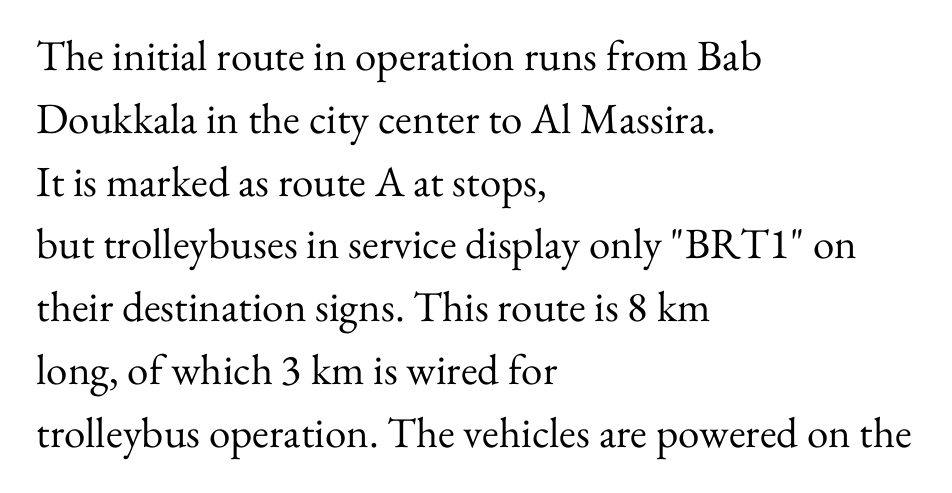
Q: Is the text bold? A: No.
Q: Is the text italic (slanted)? A: No, it is upright.
Q: Is the typeface a serif or a sans-serif typeface? A: Serif.
Q: Is the text underlined? A: No.
Q: How is the paragraph aligned? A: Left-aligned.
Q: Is the spacing between letters normal or unusually wide? A: Normal.
Q: Is the spacing between lines tight, normal or loose? A: Normal.
Q: Width (condensed, normal, or wide)? A: Normal.
Q: Stroke contrast? A: Medium.
Q: x-height? A: Small.
Q: Monospaced? A: No.
